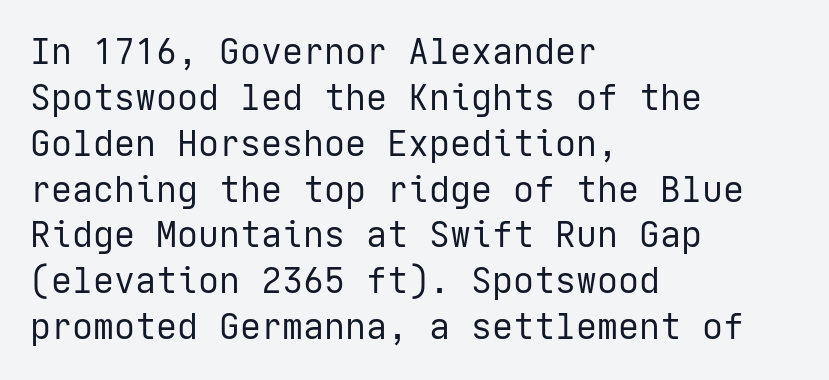
{"serif": "no", "italic": "no", "bold": "no", "weight": "regular", "width": "normal", "stroke_contrast": "low", "x_height": "medium", "underline": "no", "align": "left", "line_spacing": "normal", "line_spacing_ratio": 1.31, "letter_spacing": "normal", "letter_spacing_em": 0.0, "glyph_px": 35}
